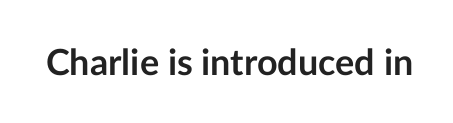
The image shows 36 px semibold sans-serif type, upright; set normal letter spacing, not underlined; low stroke contrast and a medium x-height.
